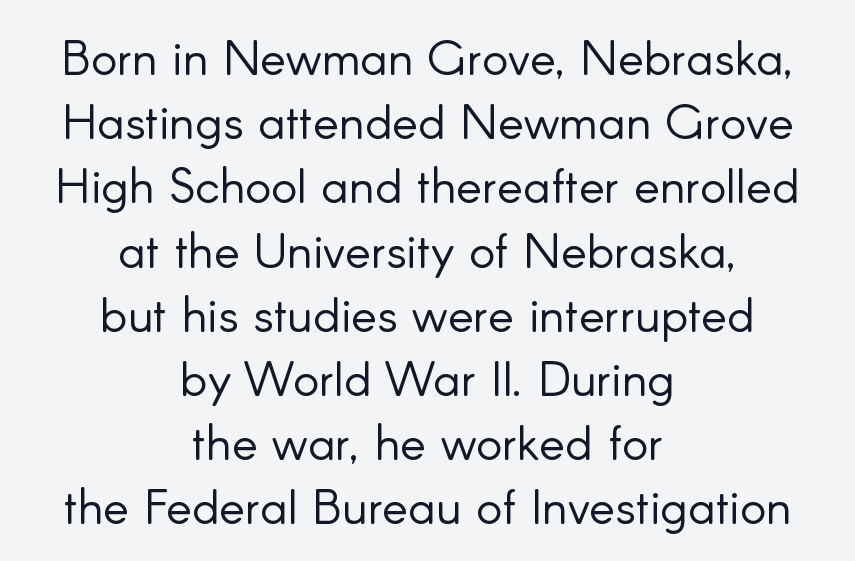
{"serif": "no", "italic": "no", "bold": "no", "weight": "light", "width": "normal", "stroke_contrast": "low", "x_height": "small", "monospaced": "no", "underline": "no", "align": "center", "line_spacing": "normal", "line_spacing_ratio": 1.31, "letter_spacing": "normal", "letter_spacing_em": 0.0, "glyph_px": 49}
